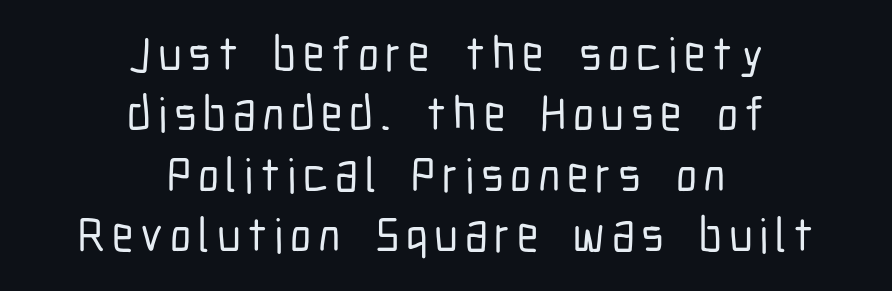
{"serif": "no", "italic": "no", "width": "condensed", "stroke_contrast": "low", "x_height": "medium", "monospaced": "no", "underline": "no", "align": "center", "line_spacing": "normal", "line_spacing_ratio": 1.26, "glyph_px": 48}
